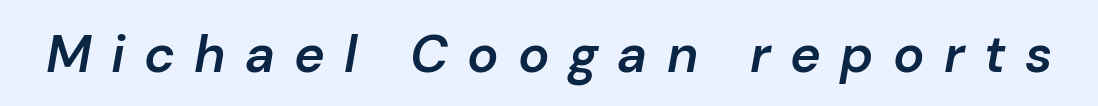
The rendering uses natural spacing where letterforms have individual widths. A semibold gives these letters moderate extra thickness, short of bold. The gap between lines stays unmarked. Display-style spreading of the glyphs; the letterfit is very open. The lettering tilts uniformly, giving the passage an italic look.
